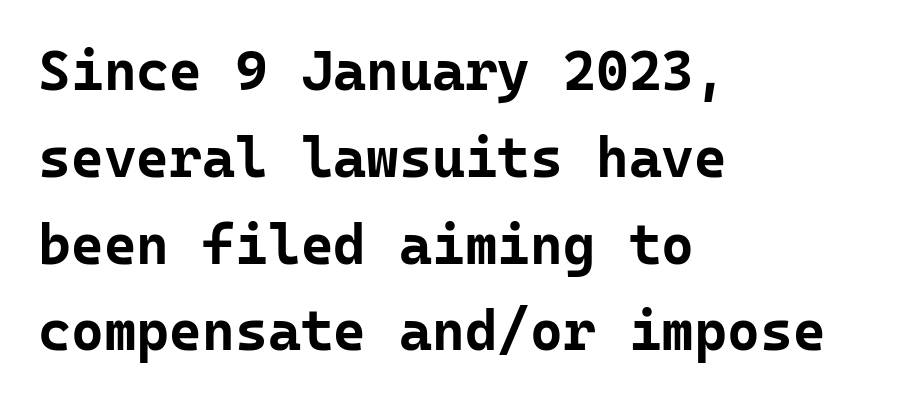
The image shows 56 px bold sans-serif type, upright, monospaced; set left-aligned, normal line spacing (1.55x), normal letter spacing, not underlined; low stroke contrast and a medium x-height.
